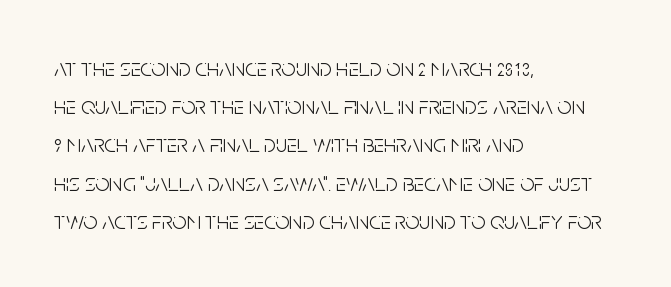
{"italic": "no", "bold": "no", "underline": "no", "align": "left", "line_spacing": "normal", "line_spacing_ratio": 1.53, "letter_spacing": "normal", "letter_spacing_em": 0.0, "glyph_px": 25}
